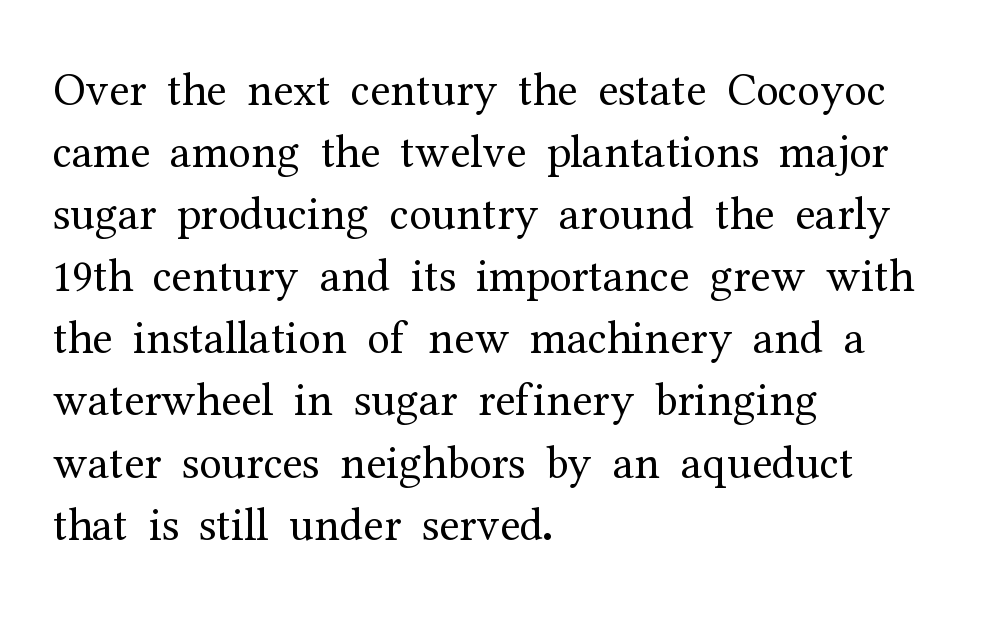
{"serif": "yes", "italic": "no", "bold": "no", "weight": "regular", "width": "normal", "stroke_contrast": "medium", "x_height": "medium", "monospaced": "no", "underline": "no", "align": "left", "line_spacing": "normal", "line_spacing_ratio": 1.35, "letter_spacing": "normal", "letter_spacing_em": 0.0, "glyph_px": 46}
